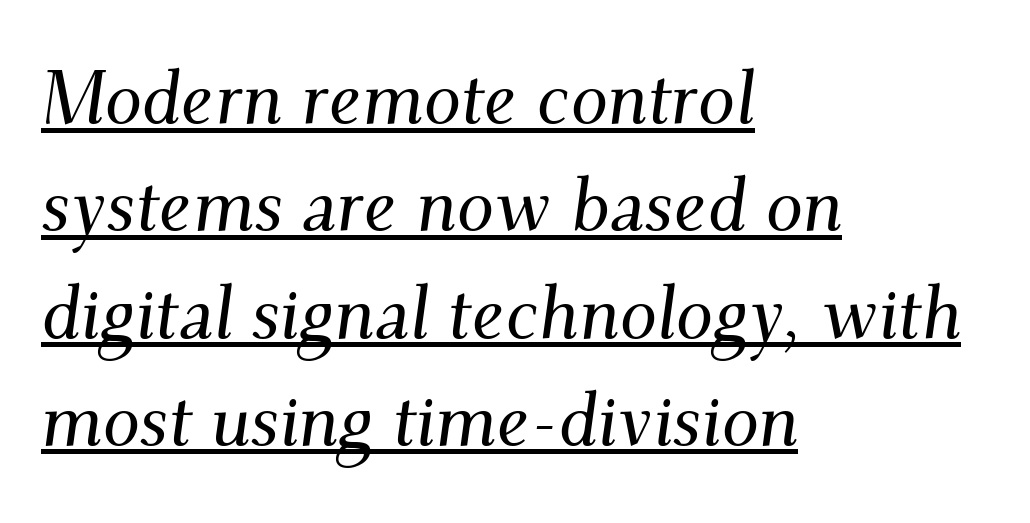
A typesetter would call this leading conventional body-copy spacing. Emphasis is given by a line drawn under the lettering. Tracking value appears to be zero — textbook default spacing. This sample has the flowing, uneven cadence of proportional lettering. Notice how the passage keeps a crisp vertical edge on the left only.
